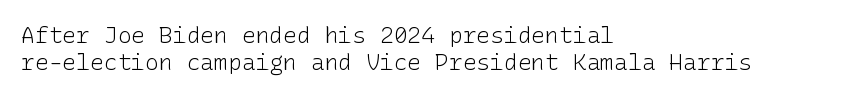
Unlike italic type, these characters show no tilt at all. In terms of letterspacing, this is plain default setting. Decoration check: the copy has no underline. The strokes are not fattened; the text isn't bold. Every row of glyphs begins at an identical x-position on the left.
